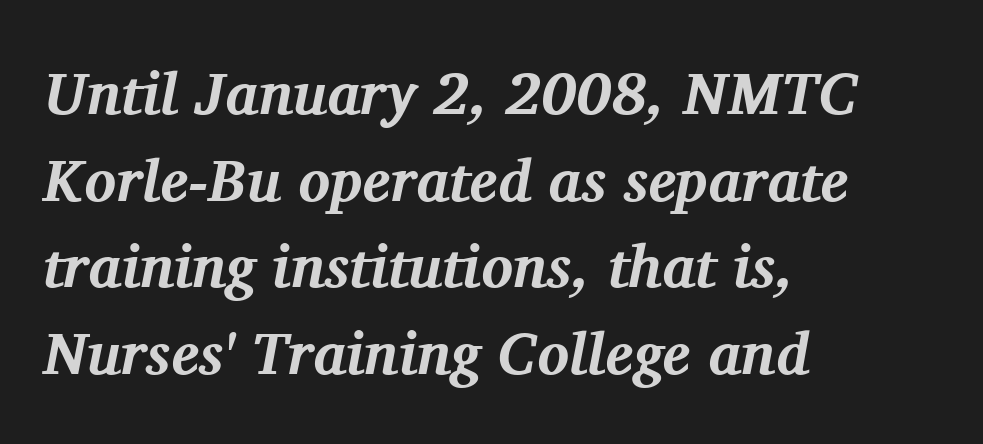
{"serif": "yes", "italic": "yes", "lean": "right", "slant_degrees": 11, "bold": "yes", "weight": "bold", "width": "normal", "stroke_contrast": "medium", "x_height": "medium", "monospaced": "no", "underline": "no", "align": "left", "line_spacing": "normal", "line_spacing_ratio": 1.47, "letter_spacing": "normal", "letter_spacing_em": 0.0, "glyph_px": 59}
